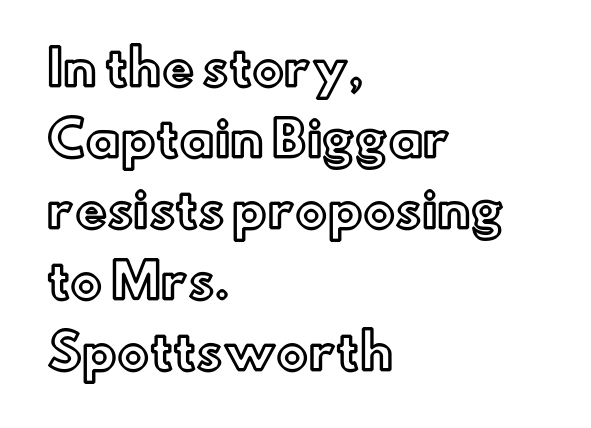
{"italic": "no", "width": "normal", "x_height": "small", "monospaced": "no", "underline": "no", "align": "left", "line_spacing": "normal", "line_spacing_ratio": 1.48, "letter_spacing": "normal", "letter_spacing_em": 0.0, "glyph_px": 48}
